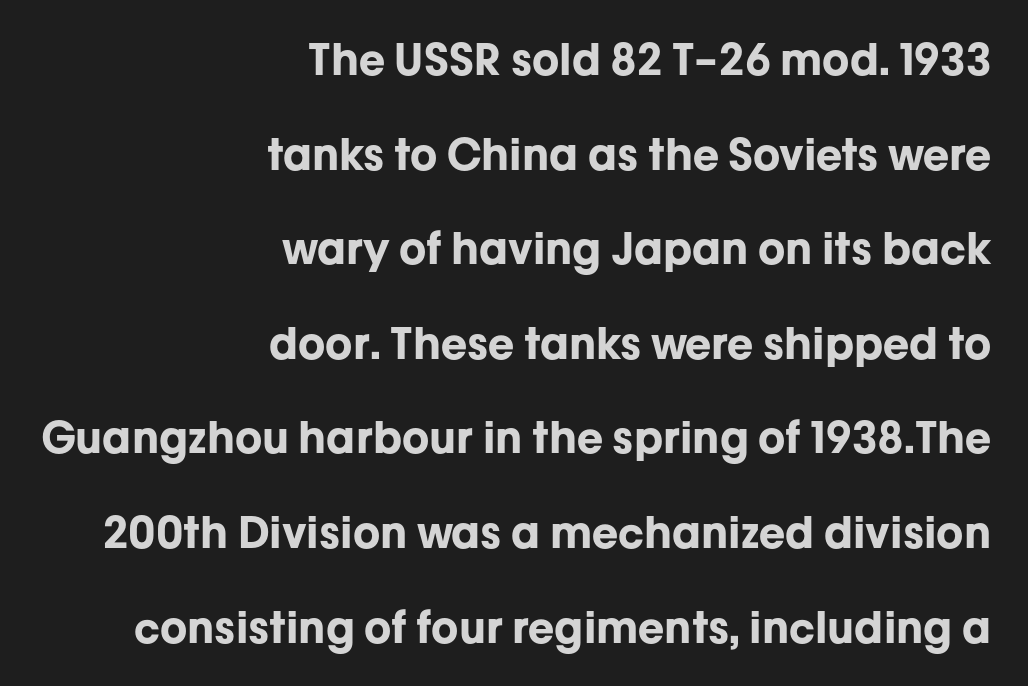
{"serif": "no", "italic": "no", "bold": "yes", "weight": "bold", "width": "normal", "stroke_contrast": "low", "x_height": "medium", "monospaced": "no", "underline": "no", "align": "right", "line_spacing": "loose", "line_spacing_ratio": 2.2, "letter_spacing": "normal", "letter_spacing_em": 0.0, "glyph_px": 43}
